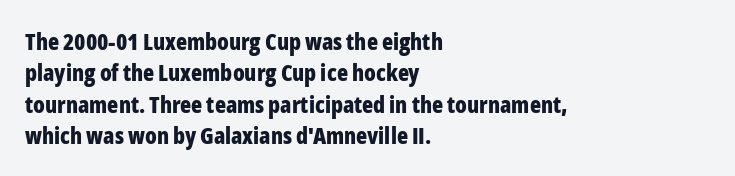
If you drew a line through each stem, it would be perfectly vertical. The face used here has the dense, thick strokes of a bold. All the whitespace from short lines collects on the right. Observe the ordinary spacing: letters are neighbours, not strangers. Rule under the text: the space is simply empty.
